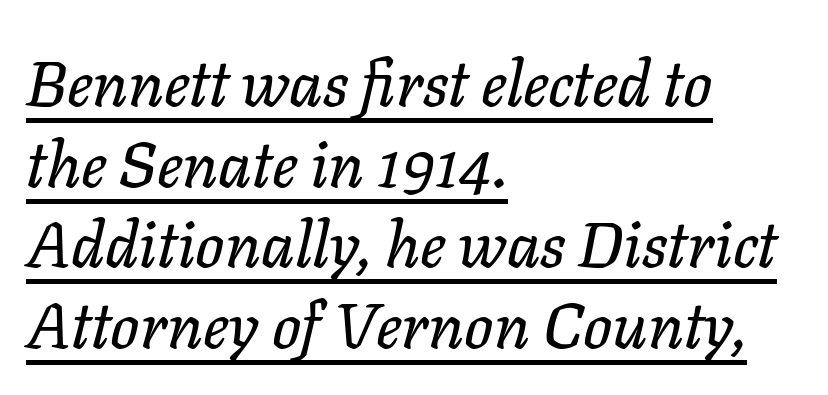
Q: Is the text italic (slanted)? A: Yes, it leans right by about 11 degrees.
Q: Is the text underlined? A: Yes.
Q: How is the paragraph aligned? A: Left-aligned.
Q: Is the spacing between letters normal or unusually wide? A: Normal.
Q: Is the spacing between lines tight, normal or loose? A: Normal.
Q: Width (condensed, normal, or wide)? A: Normal.
Q: Stroke contrast? A: Low.
Q: x-height? A: Medium.
Q: Monospaced? A: No.
